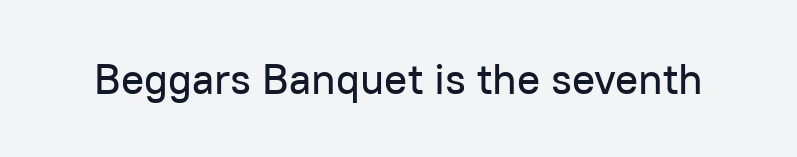
Plain, unruled lines of type. The font's upright variant was chosen for this text. I'd call this a sans setting — the letters go barefoot. Varying glyph widths throughout — classic text-font behaviour. How are the letters spaced? Ordinarily, with no added tracking.
